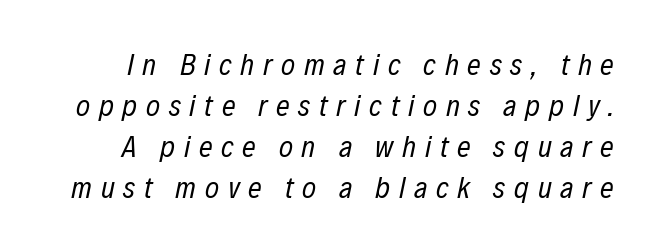
A typesetter would call this leading conventional body-copy spacing. How are the letters spaced? Widely, with obvious added tracking. It's the slanting kind of type. A quiet, ordinary-to-light weight characterises the typeface. The foot of each line stays bare and open. These lines are rendered in a variable-pitch font.
